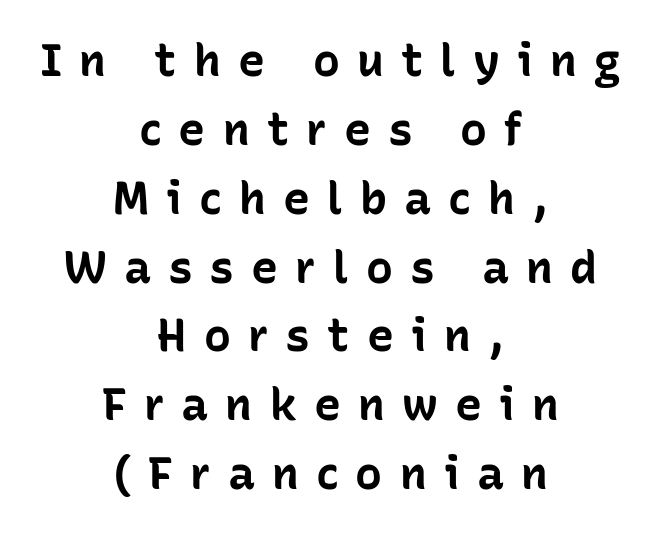
Heft: maximum for text — a bold. Anything drawn beneath the words? Only blank space. Caption: multi-line text, centered on the measure. This sample keeps an unexceptional amount of space between lines. The text was rendered using a sans face with plain stroke endings.
